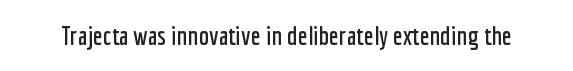
Is there any slant? The stems are plumb. Descenders are the only things crossing below the line. The line texture is even and compact thanks to regular tracking.
